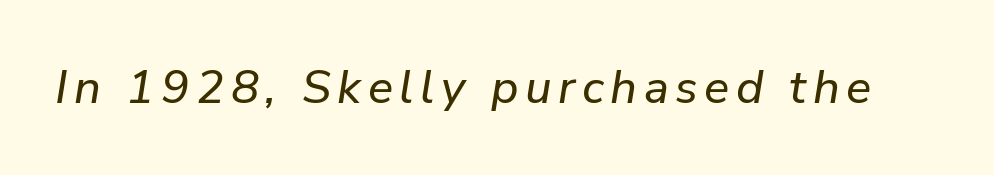
{"italic": "yes", "lean": "right", "slant_degrees": 9, "width": "normal", "stroke_contrast": "low", "x_height": "medium", "monospaced": "no", "underline": "no", "glyph_px": 47}
